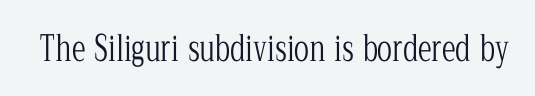
A typesetter would call this proportional, since set widths differ per character. This is not heavy type; no bold has been used. Italic? Not at all — the glyphs are vertical. The rendering keeps characters at their native spacing.
